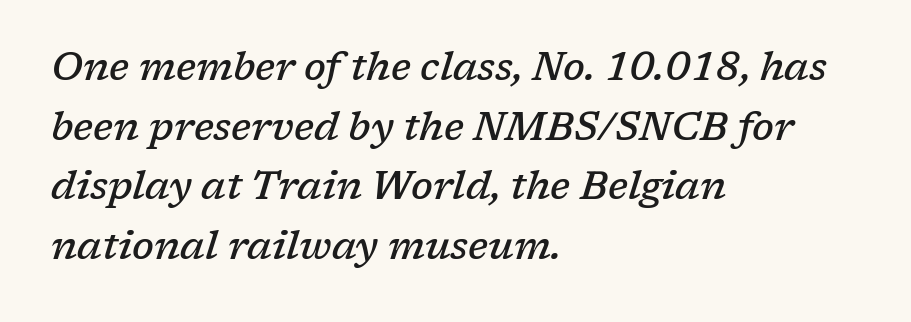
Q: Is the text bold? A: Semi-bold.
Q: Is the text italic (slanted)? A: Yes, it leans right by about 17 degrees.
Q: Is the typeface a serif or a sans-serif typeface? A: Serif.
Q: Is the text underlined? A: No.
Q: How is the paragraph aligned? A: Left-aligned.
Q: Is the spacing between letters normal or unusually wide? A: Normal.
Q: Is the spacing between lines tight, normal or loose? A: Normal.
Q: Width (condensed, normal, or wide)? A: Normal.
Q: Stroke contrast? A: Low.
Q: x-height? A: Medium.
Q: Monospaced? A: No.
